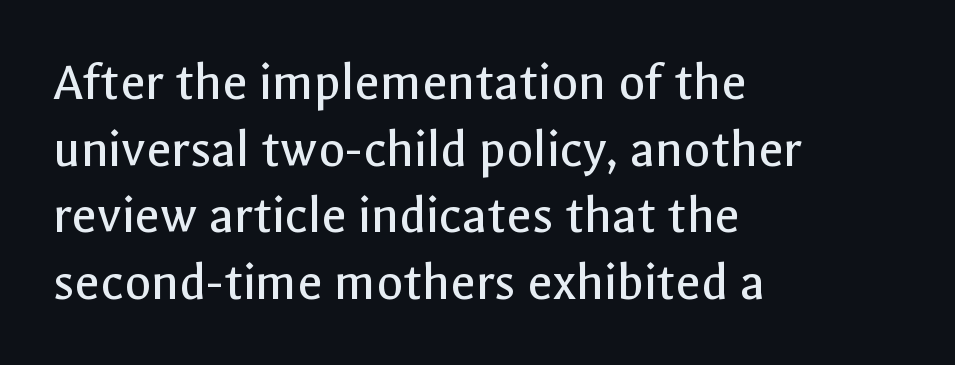
The image shows 55 px regular-weight sans-serif type, upright; set left-aligned, line spacing 1.21x, normal letter spacing, not underlined; a medium x-height.
